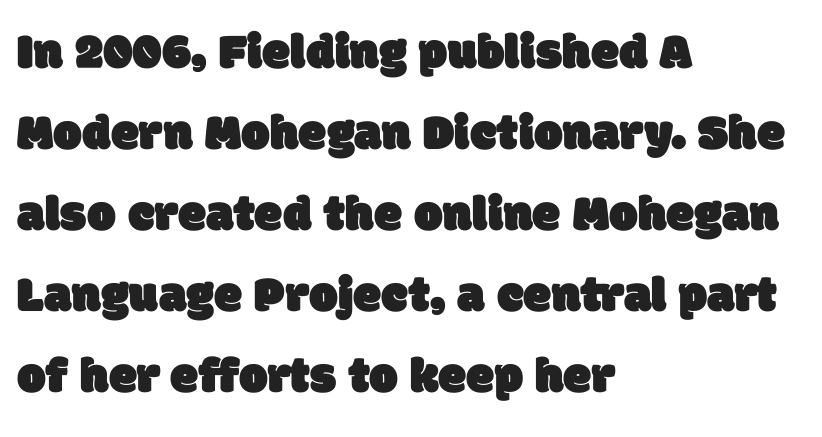
{"serif": "no", "width": "normal", "stroke_contrast": "low", "x_height": "large", "monospaced": "no", "underline": "no", "align": "left", "line_spacing": "normal", "line_spacing_ratio": 1.59, "letter_spacing": "normal", "letter_spacing_em": 0.0, "glyph_px": 51}
